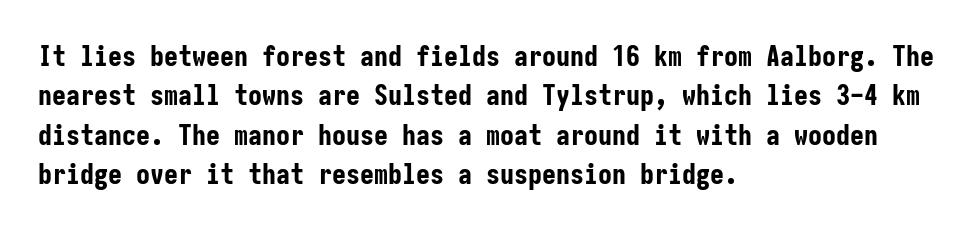
The image shows 28 px bold, condensed sans-serif type, upright; set left-aligned, normal line spacing (1.41x), normal letter spacing, not underlined; low stroke contrast and a medium x-height.
